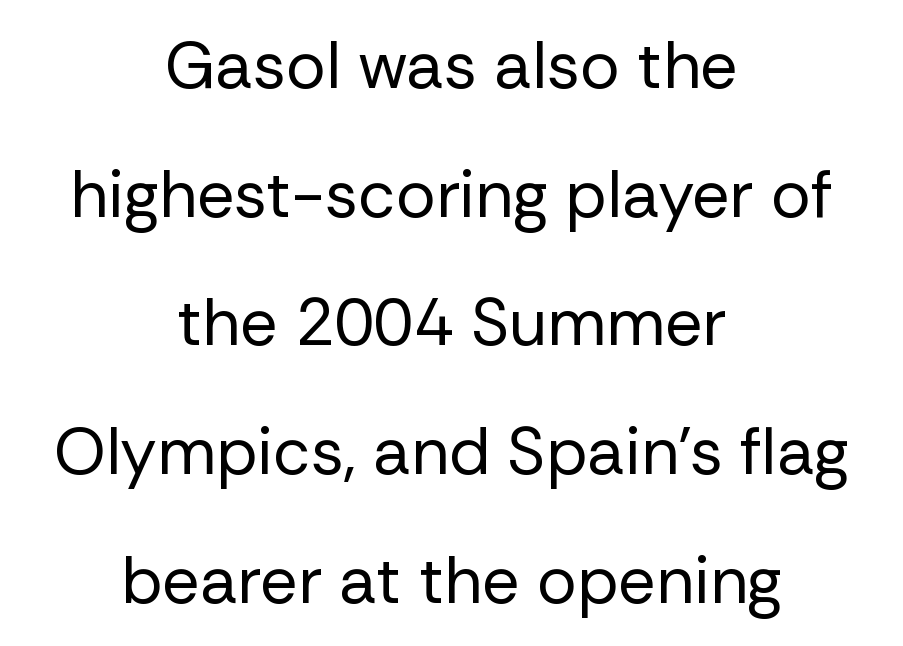
A typesetter would label this face a sans. Quick note: not italic, upright. Is this a heavy cut? Hardly; it is regular or lighter. Caption: multi-line text, centered on the measure.
